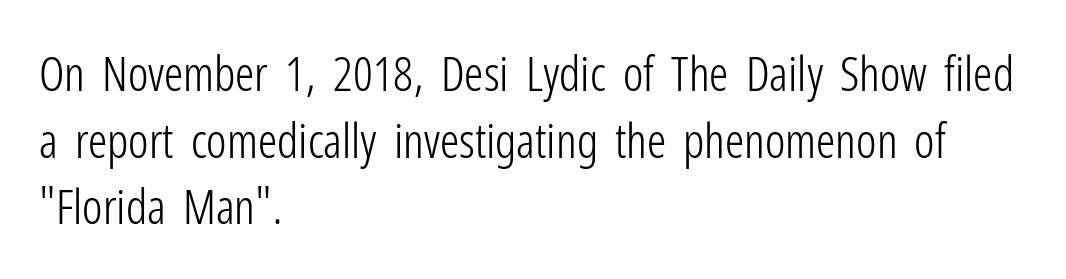
In terms of posture, this sample is upright. The letters advance in unequal steps, a hallmark of proportional type. Are there feet on the stems? There aren't — it's a sans. Regular leading.
